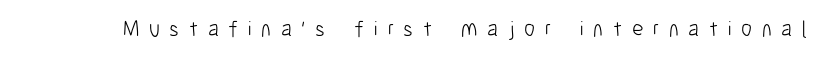
{"italic": "no", "bold": "no", "underline": "no", "letter_spacing": "wide", "letter_spacing_em": 0.44, "glyph_px": 22}
